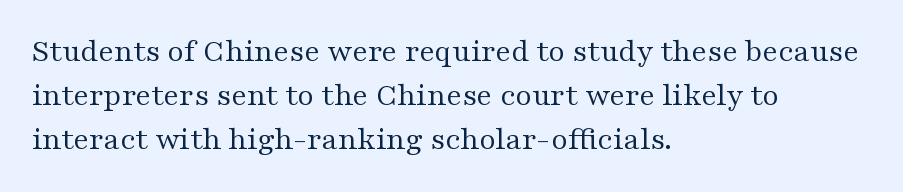
{"serif": "yes", "italic": "no", "bold": "no", "weight": "regular", "width": "wide", "stroke_contrast": "medium", "x_height": "medium", "monospaced": "no", "underline": "no", "align": "left", "line_spacing": "normal", "line_spacing_ratio": 1.37, "letter_spacing": "normal", "letter_spacing_em": 0.0, "glyph_px": 32}
